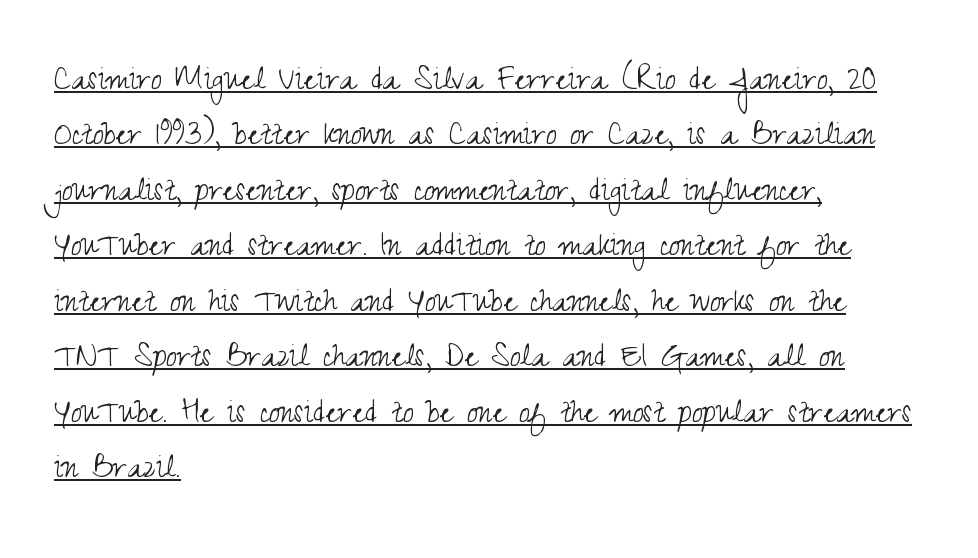
Q: Is the text bold? A: No.
Q: Is the text italic (slanted)? A: No, it is upright.
Q: Is the typeface a serif or a sans-serif typeface? A: Sans-serif.
Q: Is the text underlined? A: Yes.
Q: How is the paragraph aligned? A: Left-aligned.
Q: Is the spacing between letters normal or unusually wide? A: Normal.
Q: Is the spacing between lines tight, normal or loose? A: Normal.
Q: Width (condensed, normal, or wide)? A: Condensed.
Q: Stroke contrast? A: Medium.
Q: x-height? A: Small.
Q: Monospaced? A: No.
